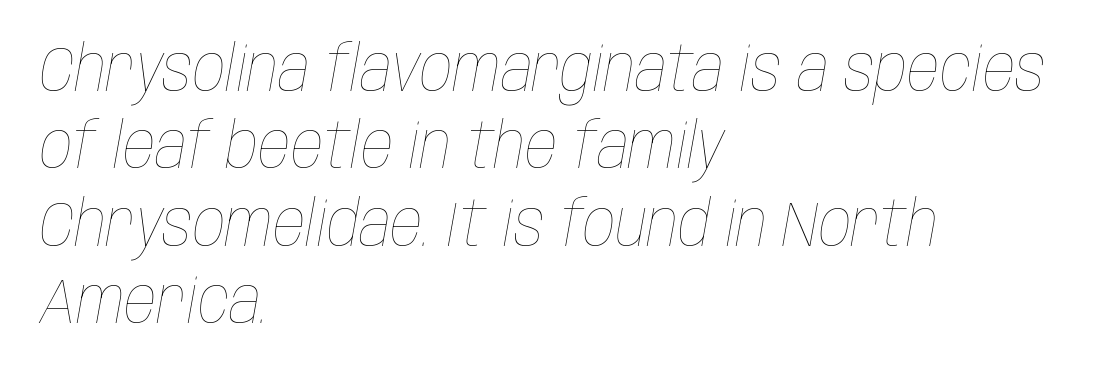
The font sits on the lighter half of the weight spectrum, regular included. How are the letters spaced? Ordinarily, with no added tracking. Check under the words: just untouched page. The passage shown is typed in a proportional face where columns would drift.
